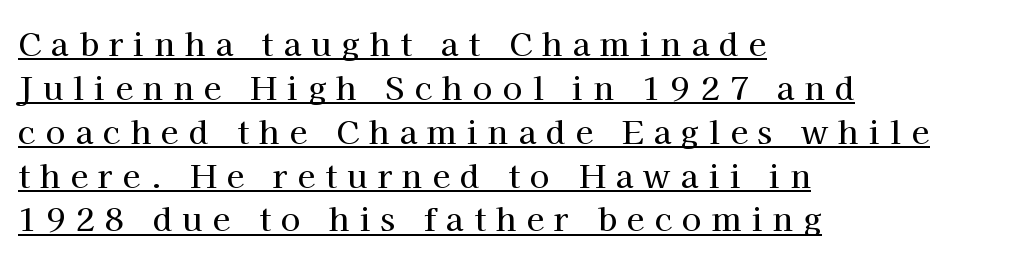
{"serif": "yes", "italic": "no", "width": "normal", "stroke_contrast": "high", "x_height": "medium", "monospaced": "no", "underline": "yes", "align": "left", "line_spacing": "normal", "line_spacing_ratio": 1.37, "letter_spacing": "wide", "letter_spacing_em": 0.32, "glyph_px": 32}
